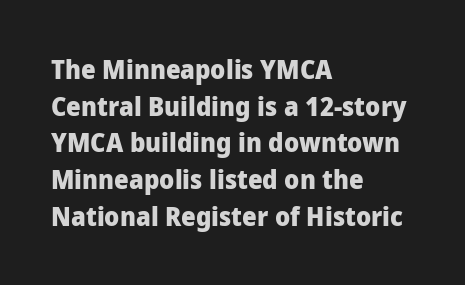
Q: Is the text bold? A: Yes.
Q: Is the text italic (slanted)? A: No, it is upright.
Q: Is the text underlined? A: No.
Q: How is the paragraph aligned? A: Left-aligned.
Q: Is the spacing between letters normal or unusually wide? A: Normal.
Q: Is the spacing between lines tight, normal or loose? A: Normal.
